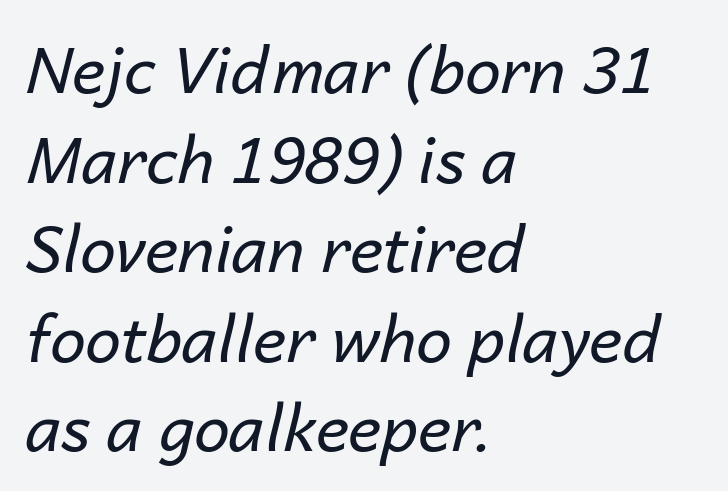
The lines are quadded left. The glyphs are unaccompanied by any horizontal stroke below them. The leading is moderate, giving the passage an even texture. Words appear dense and cohesive because spacing is normal.
